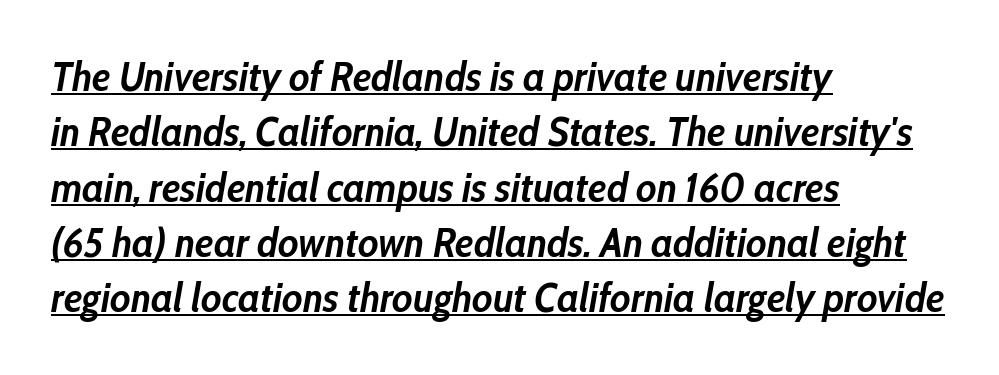
Interline gaps are of average width in this sample. Quick note: italic. The passage shown is underscored from start to finish. Horizontal alignment here is leftward, the default for most running prose. The face used here is proportionally spaced, like ordinary book or web type. Observe the ordinary spacing: letters are neighbours, not strangers.
